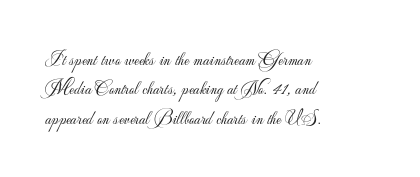
Q: Is the text bold? A: No.
Q: Is the text italic (slanted)? A: Yes.
Q: Is the text underlined? A: No.
Q: How is the paragraph aligned? A: Left-aligned.
Q: Is the spacing between letters normal or unusually wide? A: Normal.
Q: Is the spacing between lines tight, normal or loose? A: Normal.
